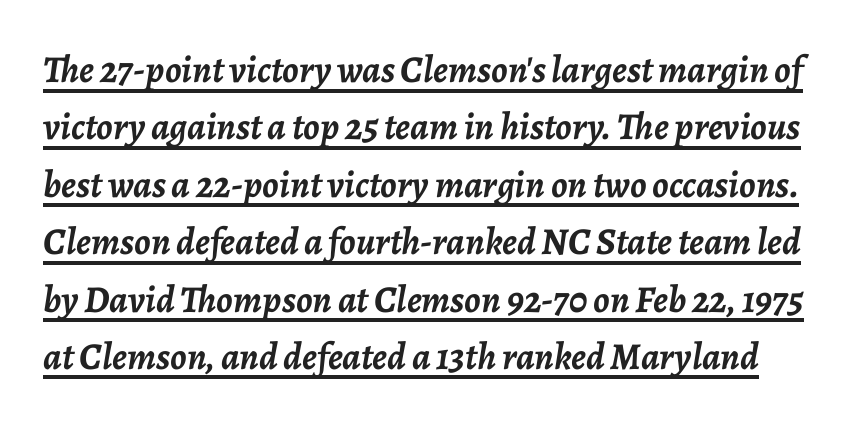
Q: Is the text bold? A: Yes.
Q: Is the text italic (slanted)? A: Yes, it leans right by about 7 degrees.
Q: Is the text underlined? A: Yes.
Q: Is the spacing between letters normal or unusually wide? A: Normal.
Q: Is the spacing between lines tight, normal or loose? A: Normal.
Q: Width (condensed, normal, or wide)? A: Normal.
Q: Stroke contrast? A: Low.
Q: x-height? A: Medium.
Q: Monospaced? A: No.
